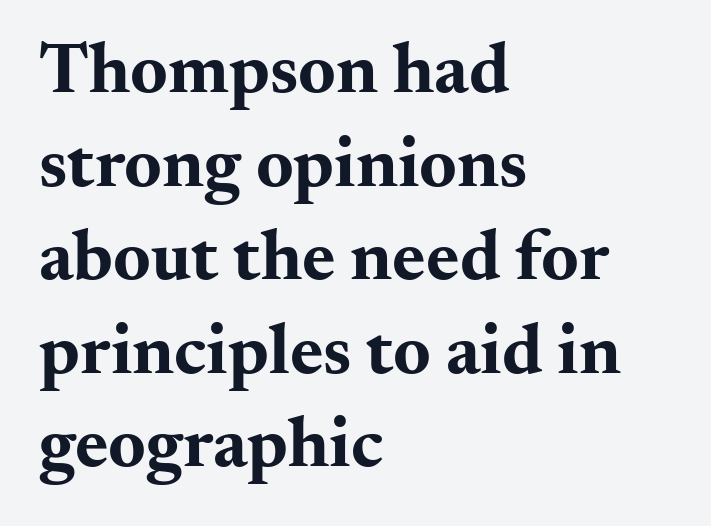
The image shows 72 px bold, wide serif type, upright; set left-aligned, normal line spacing (1.3x), normal letter spacing, not underlined; medium stroke contrast and a small x-height.
